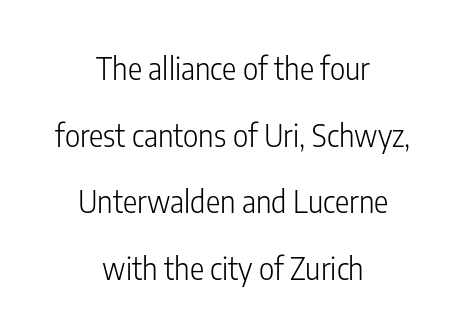
The gaps between neighbouring characters are ordinary and unremarkable. Bare-footed words on every line. The face used here is proportionally spaced, like ordinary book or web type. Vertically, the passage feels expansive, rows floating well apart.
